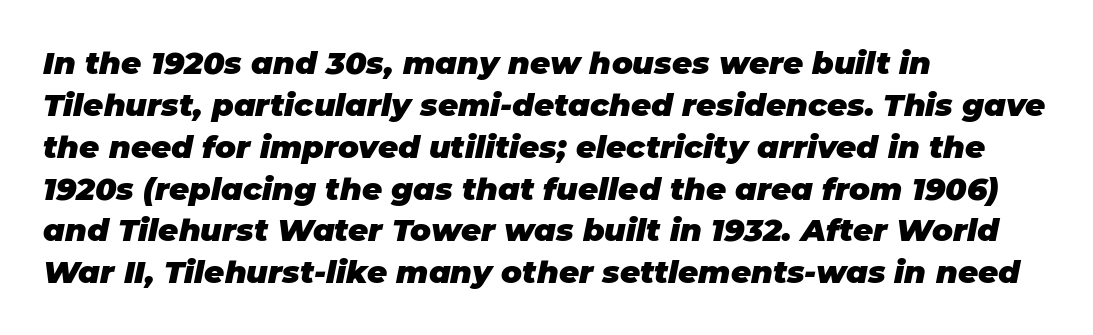
The image shows 31 px heavy type, italic (leaning right); set left-aligned, normal line spacing (1.35x), normal letter spacing, not underlined; low stroke contrast and a large x-height.
